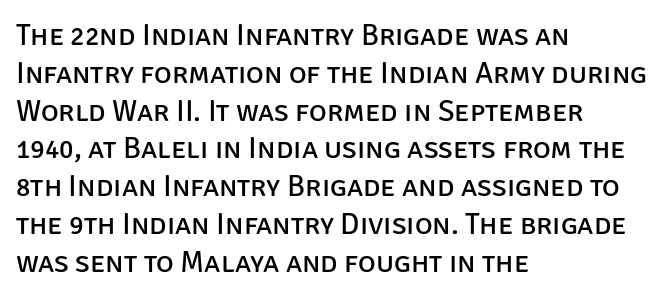
Caption: standard tracking, unaltered. Casual observation: everything's shoved over to the left. Designer's note — italics off, roman on. The typeface has the unassuming heft of standard copy or less.
